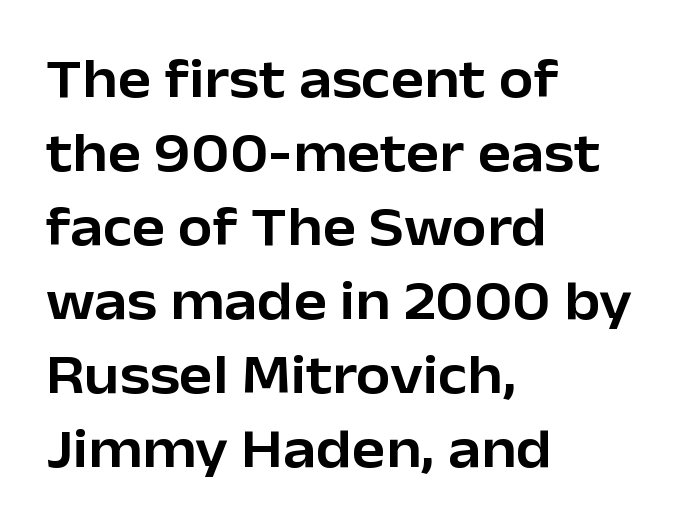
These lines are rendered in a variable-pitch font. Evenly set lines give the paragraph a standard silhouette. The font's upright variant was chosen for this text. Descender tails drop into unmarked territory. The paragraph shown leans on its left margin. No feet cap the strokes, marking this as sans-serif type.
